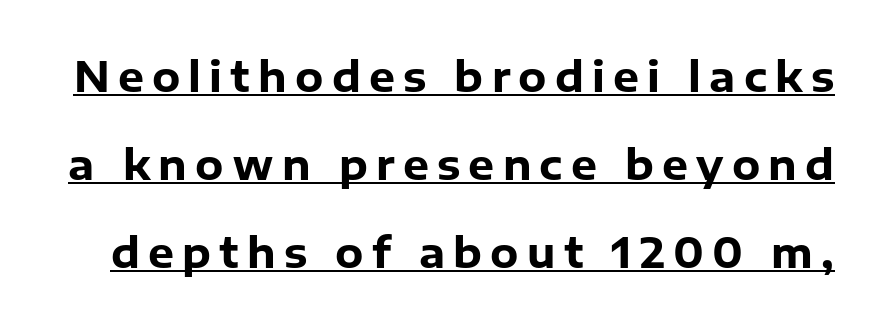
A full-strength bold gives these letters their thick strokes. Between one letter and the next there's a generous, obvious gap. The words here are underlined. Each letter's strokes conclude bluntly, with no projecting serifs.
